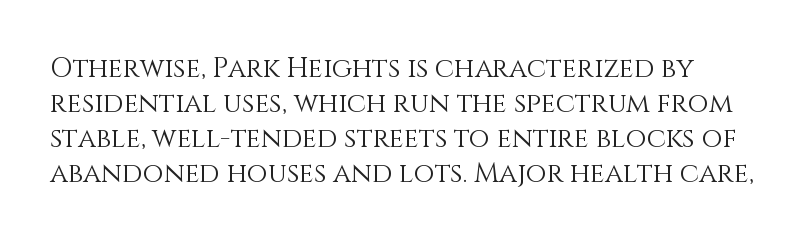
{"italic": "no", "bold": "no", "underline": "no", "line_spacing": "normal", "line_spacing_ratio": 1.3, "letter_spacing": "normal", "letter_spacing_em": 0.0, "glyph_px": 27}
